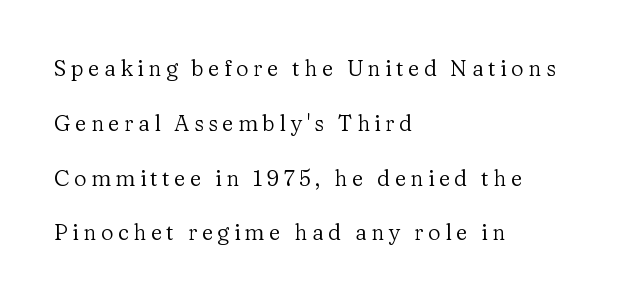
{"italic": "no", "bold": "no", "underline": "no", "align": "left", "line_spacing": "loose", "line_spacing_ratio": 2.49, "letter_spacing": "wide", "letter_spacing_em": 0.2, "glyph_px": 22}
